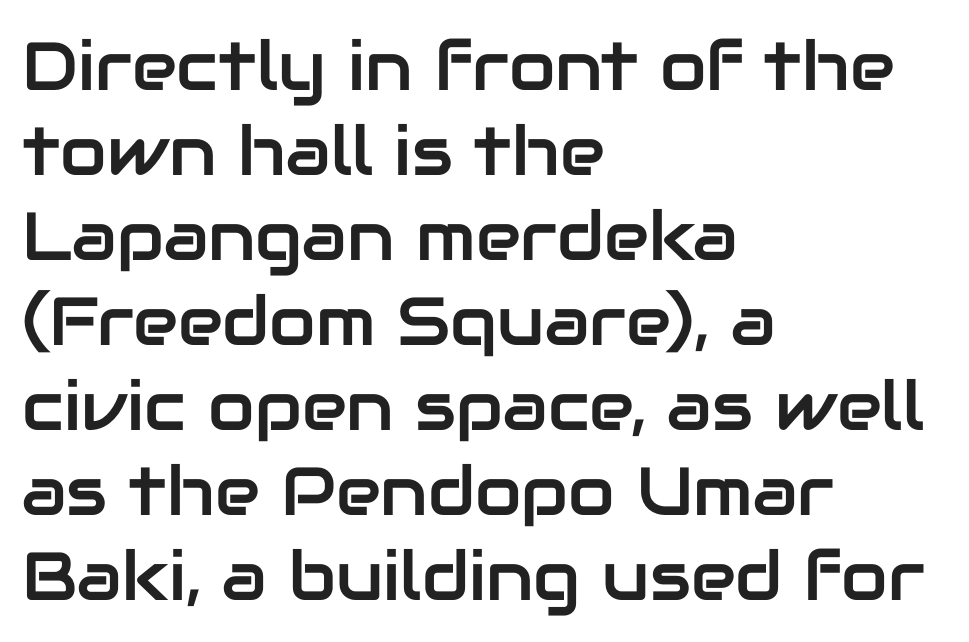
The image shows 68 px sans-serif type, upright; set left-aligned, normal line spacing (1.25x), normal letter spacing, not underlined; low stroke contrast and a medium x-height.
